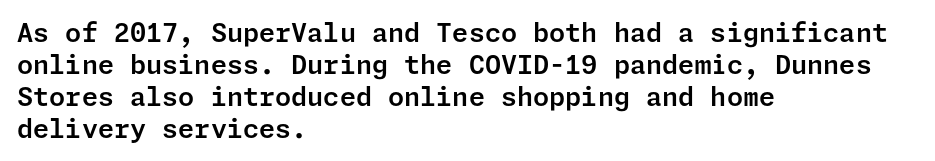
The image shows 26 px text type, upright; set left-aligned, line spacing 1.23x, normal letter spacing, not underlined.
